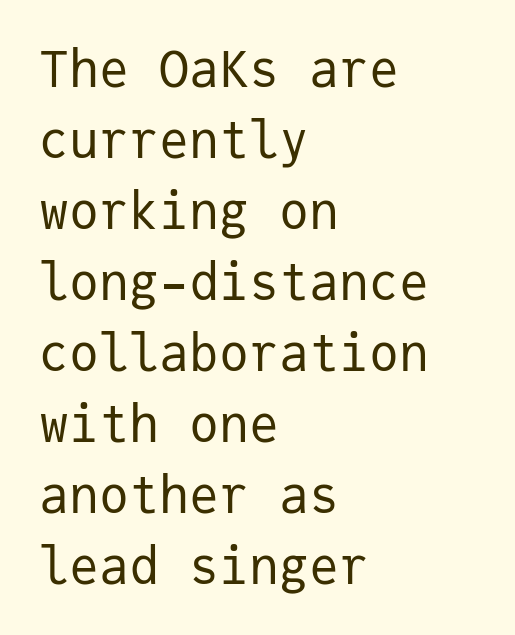
The image shows 50 px regular-weight sans-serif type, upright, monospaced; set left-aligned, normal line spacing (1.42x), normal letter spacing, not underlined; low stroke contrast and a medium x-height.
